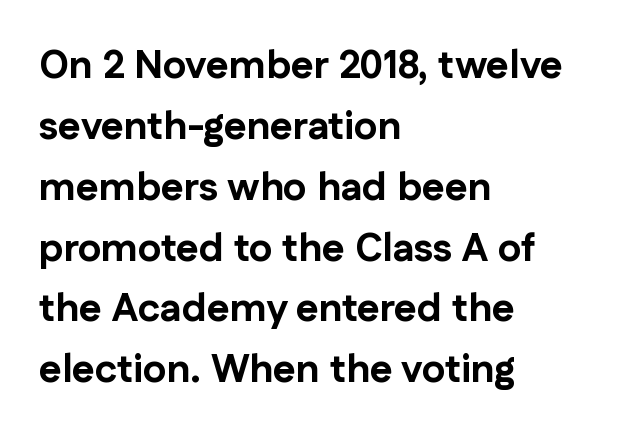
The rendering uses a bold face; every stroke is thick and dark. Proportional: the letters do not fall into vertical columns. The leading is moderate, giving the passage an even texture. No extra tracking has been applied to these lines. Stroke terminals: plain, sans-serif. A bare baseline throughout the passage.
